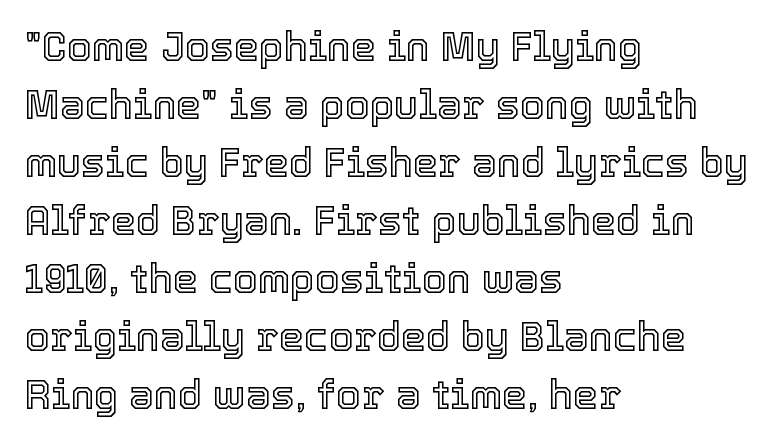
{"italic": "no", "width": "normal", "x_height": "medium", "monospaced": "no", "underline": "no", "align": "left", "line_spacing": "normal", "line_spacing_ratio": 1.45, "letter_spacing": "normal", "letter_spacing_em": 0.0, "glyph_px": 40}
